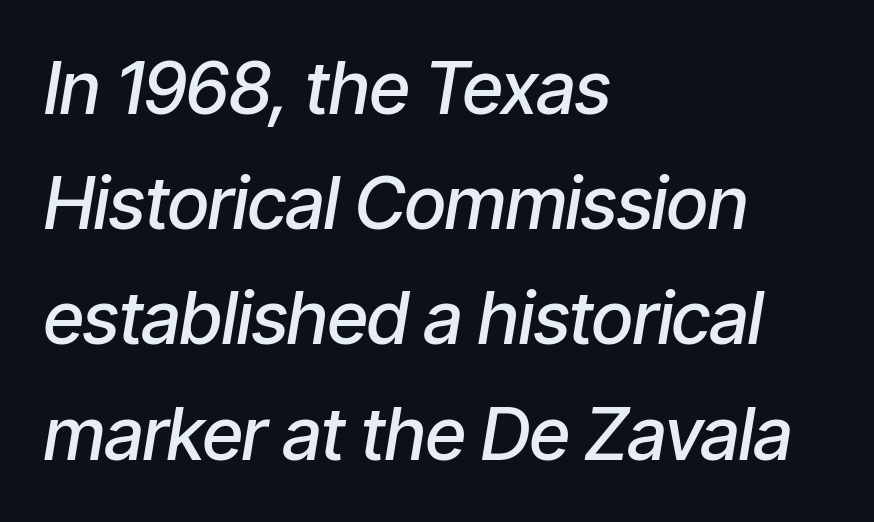
The image shows 72 px semibold, condensed type, italic (leaning right); set left-aligned, normal line spacing (1.6x), normal letter spacing, not underlined; low stroke contrast and a medium x-height.
